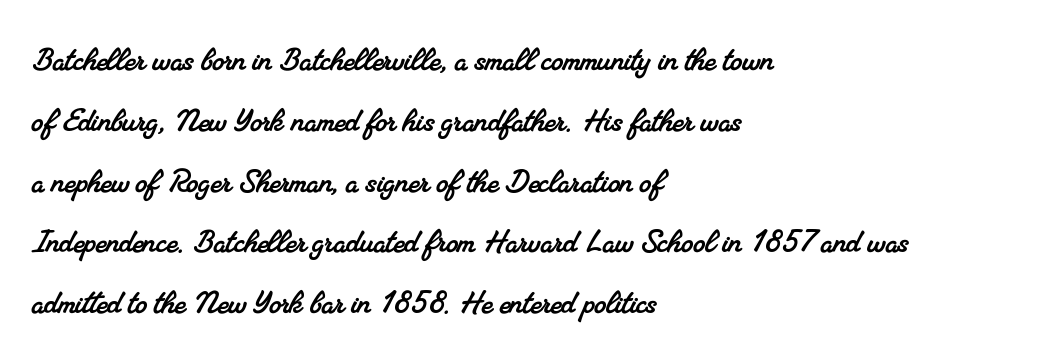
Each letter keeps its own natural width here, so spacing adapts to shape. The baseline area is clear. The paragraph shown leans on its left margin. The letters sit at their default tracking, neither squeezed nor spread. The glyphs in this specimen are seriffed. The designer left line spacing at the default.
